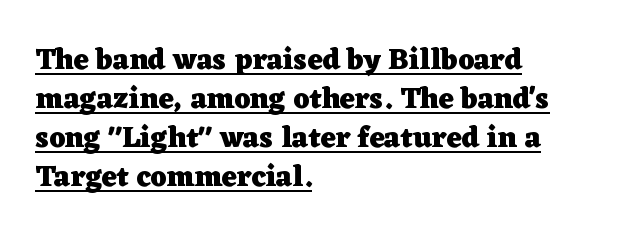
The image shows 29 px heavy, wide serif type, upright; set left-aligned, normal line spacing (1.35x), normal letter spacing, underlined; low stroke contrast and a medium x-height.
